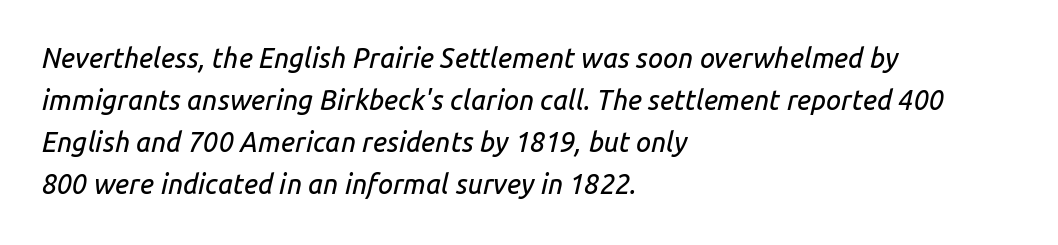
Every row of glyphs begins at an identical x-position on the left. You can tell it's italic because the verticals aren't actually vertical. Default kerning and tracking; the words read as compact shapes. The zone under the glyphs is completely vacant. Is there much room between lines? A standard amount, neither cramped nor airy.
